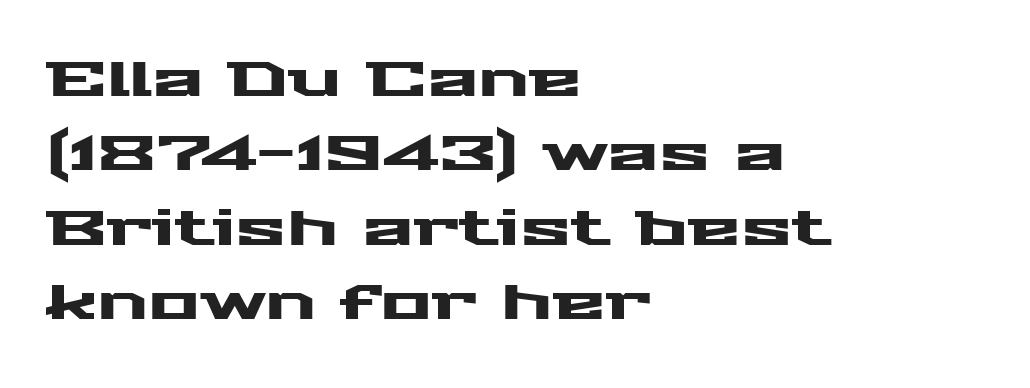
The image shows 48 px wide sans-serif type, upright; set left-aligned, normal line spacing (1.55x), normal letter spacing, not underlined; medium stroke contrast and a medium x-height.
